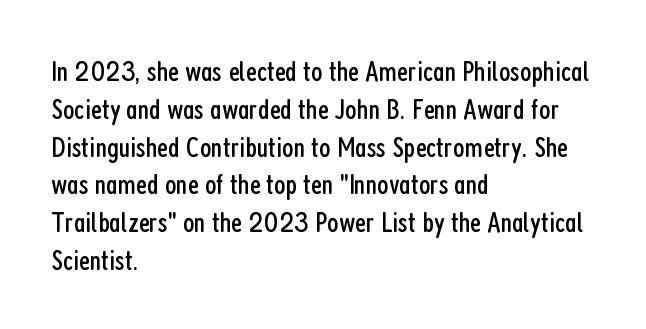
Does the lettering tilt? It doesn't — this is upright. Is this a fixed-width face? No — the glyphs have proportional, varying widths. No extra tracking has been applied to these lines. Successive baselines arrive at the customary interval. The strokes carry an ordinary text weight at most. What kind of face is this? One without serifs — a sans.
